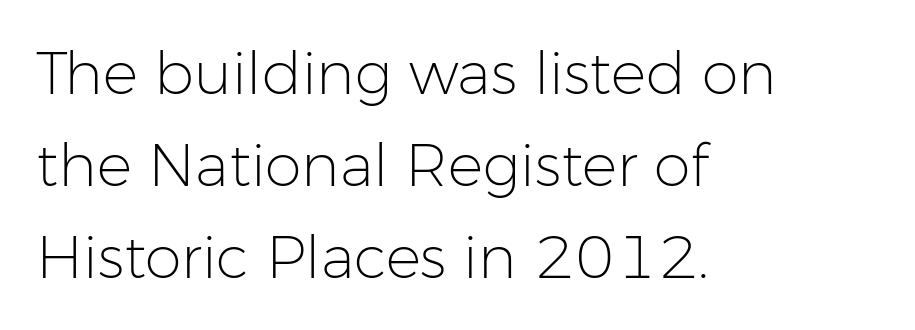
The image shows 59 px light sans-serif type, upright; set left-aligned, normal line spacing (1.56x), normal letter spacing, not underlined; low stroke contrast and a medium x-height.
